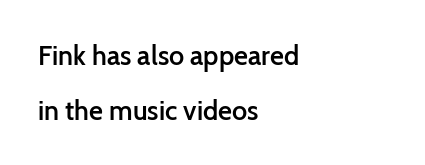
Q: Is the text bold? A: Semi-bold.
Q: Is the text italic (slanted)? A: No, it is upright.
Q: Is the text underlined? A: No.
Q: How is the paragraph aligned? A: Left-aligned.
Q: Is the spacing between letters normal or unusually wide? A: Normal.
Q: Is the spacing between lines tight, normal or loose? A: Loose.
